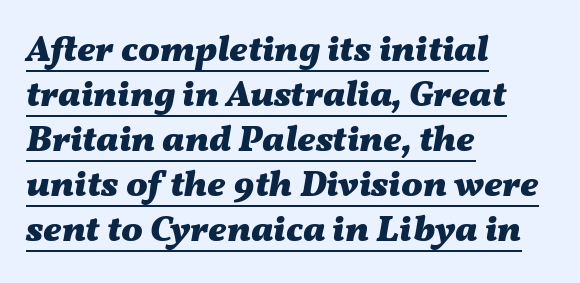
Here the designer chose a conventional face with non-uniform glyph widths. Stroke thickness is high; the sample reads as a true bold. The typography opts for an oblique posture over an upright one. Somebody hit Ctrl+U on this one — the words are underlined. Honestly, the row spacing looks completely unremarkable.
